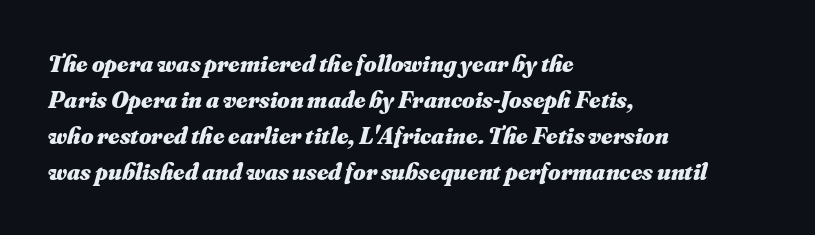
Observe the lean: these are italic letterforms. Caption: multi-line text, flush left, ragged right. The tracking reads as untouched default to a designer's eye. Caption: bold face, heavy strokes. Line spacing here is normal. The specimen omits any rule beneath the text block's lines.
